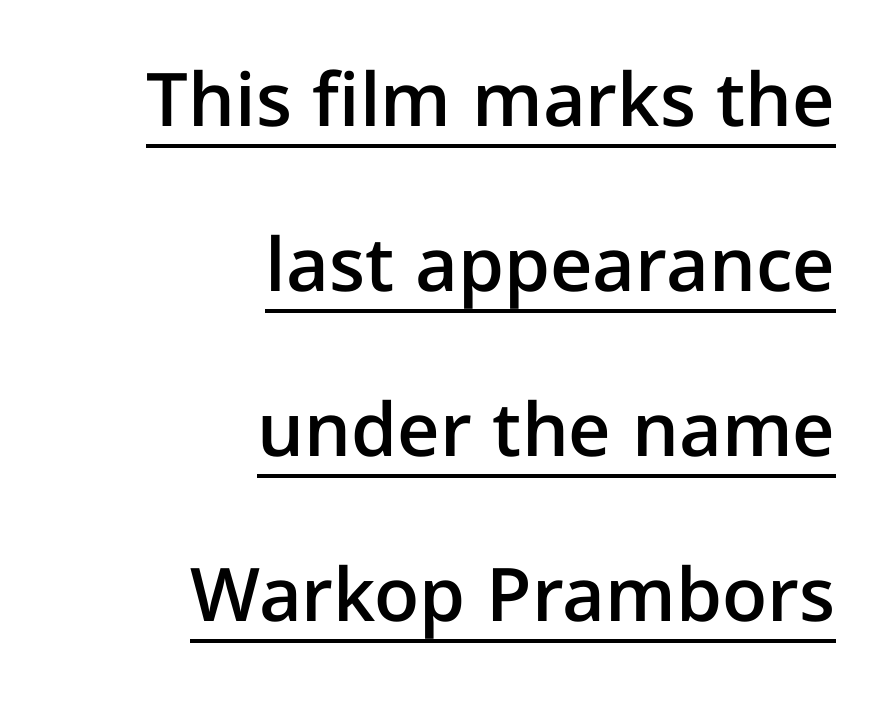
{"serif": "no", "italic": "no", "bold": "semi", "weight": "semibold", "width": "normal", "stroke_contrast": "low", "x_height": "medium", "monospaced": "no", "underline": "yes", "align": "right", "line_spacing": "loose", "line_spacing_ratio": 2.23, "letter_spacing": "normal", "letter_spacing_em": 0.0, "glyph_px": 74}
